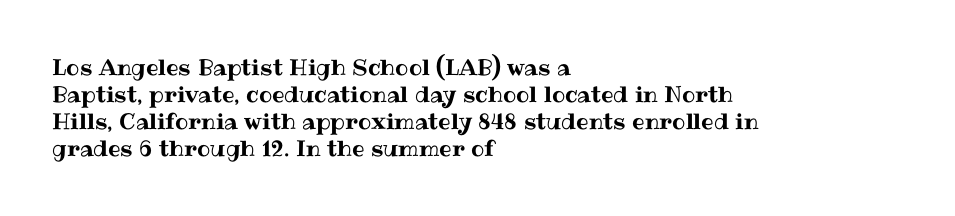
{"italic": "no", "underline": "no", "align": "left", "line_spacing_ratio": 1.22, "letter_spacing": "normal", "letter_spacing_em": 0.0, "glyph_px": 22}
